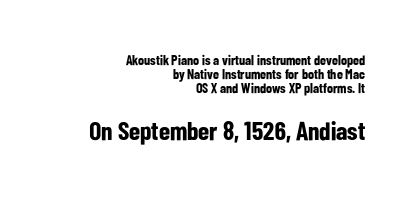
The image shows 26 px bold type, upright; set right-aligned, tight line spacing (1.01x), normal letter spacing, not underlined; the second (bottom) block is 1.86x larger.
